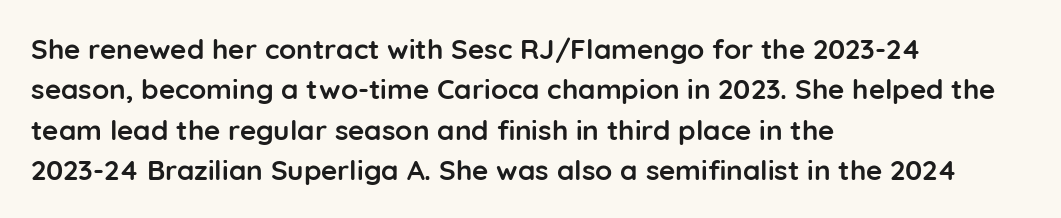
{"serif": "no", "italic": "no", "bold": "yes", "weight": "semibold", "width": "normal", "stroke_contrast": "low", "x_height": "medium", "monospaced": "no", "underline": "no", "align": "left", "line_spacing": "normal", "line_spacing_ratio": 1.44, "letter_spacing": "normal", "letter_spacing_em": 0.0, "glyph_px": 28}
